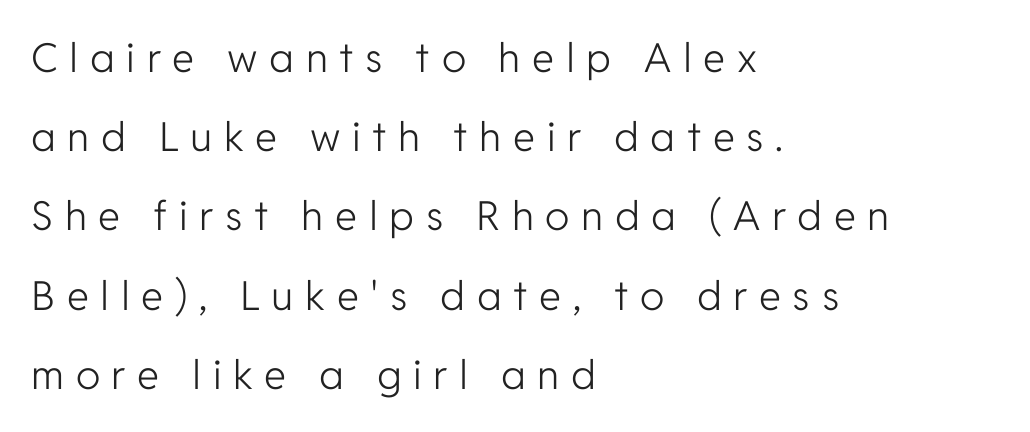
How are the letters spaced? Widely, with obvious added tracking. Line starts are locked; line ends wander. How would I describe the line gaps? Wide and relaxed. Quick note: not italic, upright. Caption: face not bold, strokes unweighted. Underline: absent.
